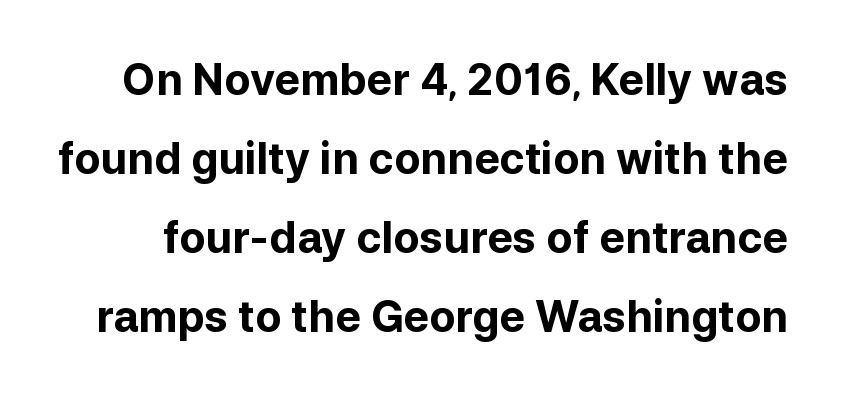
Q: Is the text bold? A: Yes.
Q: Is the text italic (slanted)? A: No, it is upright.
Q: Is the typeface a serif or a sans-serif typeface? A: Sans-serif.
Q: Is the text underlined? A: No.
Q: Is the spacing between letters normal or unusually wide? A: Normal.
Q: Width (condensed, normal, or wide)? A: Normal.
Q: Stroke contrast? A: Low.
Q: x-height? A: Medium.
Q: Monospaced? A: No.
